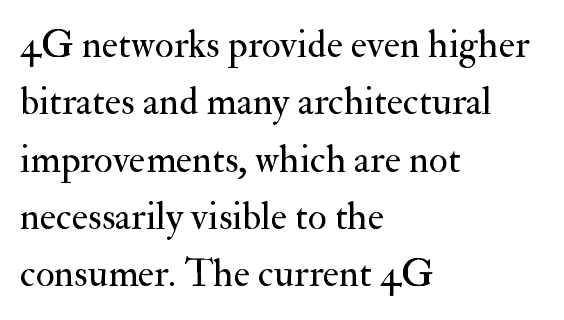
Q: Is the text bold? A: No.
Q: Is the text italic (slanted)? A: No, it is upright.
Q: Is the typeface a serif or a sans-serif typeface? A: Serif.
Q: Is the text underlined? A: No.
Q: How is the paragraph aligned? A: Left-aligned.
Q: Is the spacing between letters normal or unusually wide? A: Normal.
Q: Is the spacing between lines tight, normal or loose? A: Normal.
Q: Width (condensed, normal, or wide)? A: Normal.
Q: Stroke contrast? A: Medium.
Q: x-height? A: Small.
Q: Monospaced? A: No.
